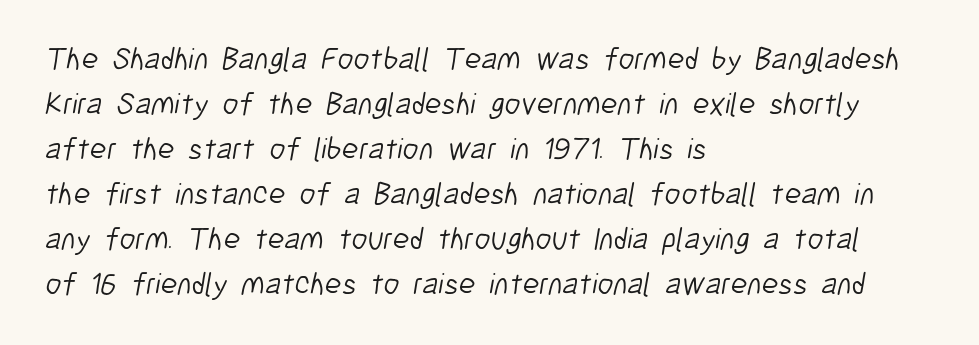
{"serif": "no", "bold": "no", "weight": "light", "width": "condensed", "stroke_contrast": "low", "x_height": "medium", "monospaced": "no", "underline": "no", "align": "left", "line_spacing": "normal", "line_spacing_ratio": 1.45, "letter_spacing": "normal", "letter_spacing_em": 0.0, "glyph_px": 31}
